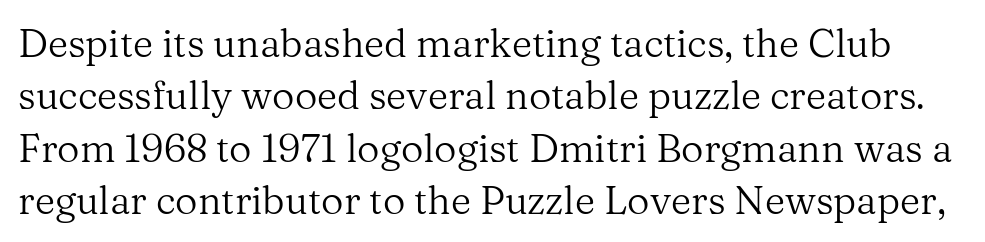
The image shows 39 px regular-weight serif type, upright; set normal line spacing (1.34x), normal letter spacing, not underlined; medium stroke contrast and a medium x-height.
